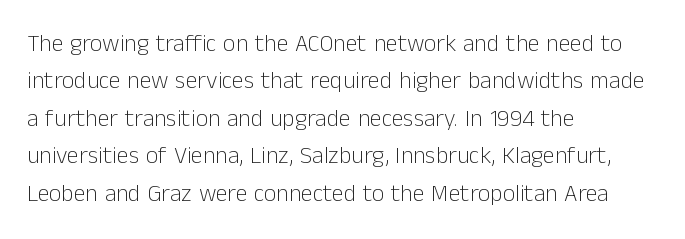
{"italic": "no", "bold": "no", "underline": "no", "align": "left", "line_spacing": "normal", "line_spacing_ratio": 1.56, "letter_spacing": "normal", "letter_spacing_em": 0.0, "glyph_px": 24}
